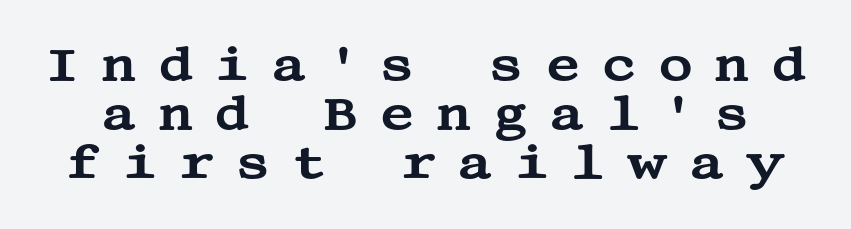
The image shows 48 px wide serif type, upright; set tight line spacing (1.02x), unusually wide letter spacing (+0.44 em), not underlined; medium stroke contrast and a large x-height.
